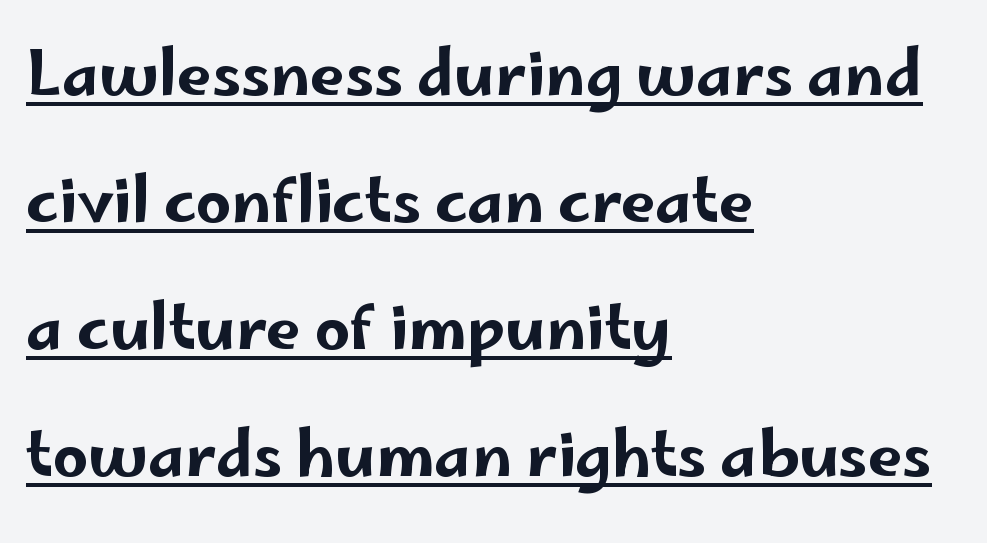
{"serif": "no", "italic": "no", "width": "wide", "stroke_contrast": "low", "x_height": "small", "monospaced": "no", "underline": "yes", "align": "left", "line_spacing": "loose", "line_spacing_ratio": 2.05, "letter_spacing": "normal", "letter_spacing_em": 0.0, "glyph_px": 62}
